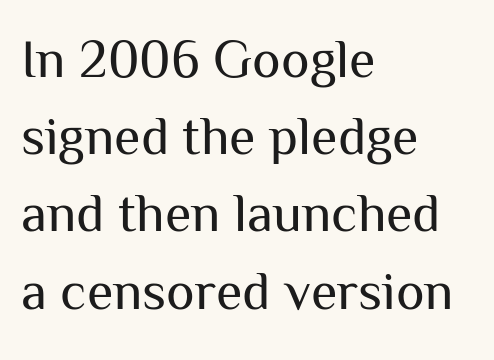
Q: Is the text bold? A: No.
Q: Is the text italic (slanted)? A: No, it is upright.
Q: Is the typeface a serif or a sans-serif typeface? A: Sans-serif.
Q: Is the text underlined? A: No.
Q: How is the paragraph aligned? A: Left-aligned.
Q: Is the spacing between letters normal or unusually wide? A: Normal.
Q: Is the spacing between lines tight, normal or loose? A: Normal.
Q: Width (condensed, normal, or wide)? A: Normal.
Q: Stroke contrast? A: Medium.
Q: x-height? A: Medium.
Q: Monospaced? A: No.
